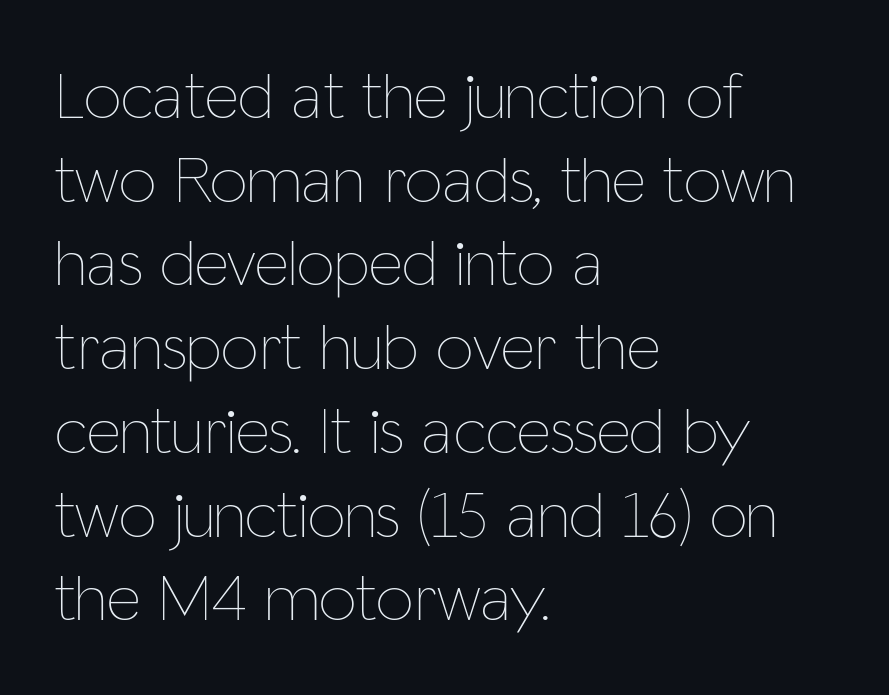
{"italic": "no", "bold": "no", "weight": "thin", "width": "condensed", "stroke_contrast": "low", "x_height": "medium", "monospaced": "no", "underline": "no", "align": "left", "line_spacing": "normal", "line_spacing_ratio": 1.25, "letter_spacing": "normal", "letter_spacing_em": 0.0, "glyph_px": 67}
